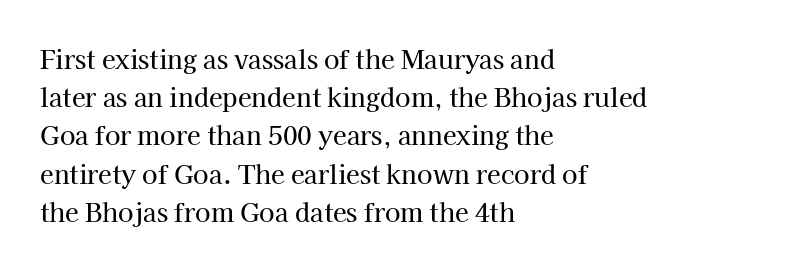
The image shows 25 px text type, upright; set left-aligned, normal line spacing (1.53x), normal letter spacing, not underlined.
